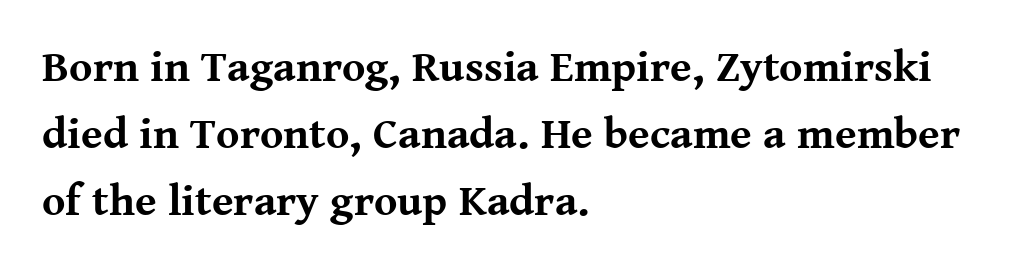
The image shows 44 px bold serif type, upright; set left-aligned, normal line spacing (1.52x), normal letter spacing, not underlined; medium stroke contrast and a medium x-height.
